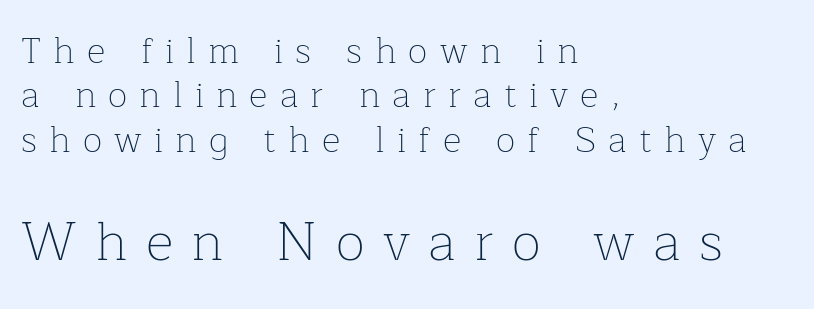
The image shows 54 px thin serif type, upright; set left-aligned, line spacing 1.23x, unusually wide letter spacing (+0.34 em), not underlined; the second (bottom) block is 1.5x larger; low stroke contrast and a medium x-height.
